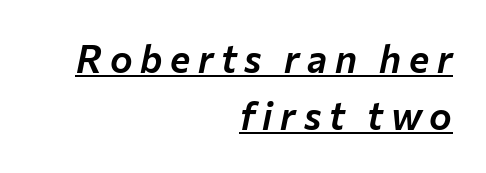
The image shows 38 px text type, italic (leaning right); set right-aligned, normal line spacing (1.51x), unusually wide letter spacing (+0.2 em), underlined; low stroke contrast and a medium x-height.
